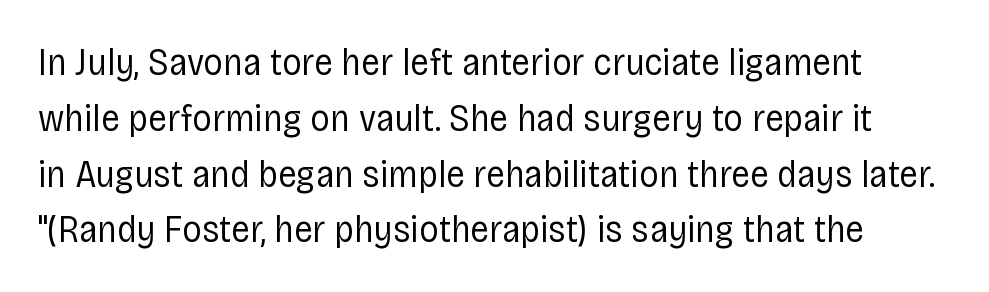
{"serif": "no", "italic": "no", "bold": "no", "weight": "regular", "width": "condensed", "stroke_contrast": "low", "x_height": "large", "monospaced": "no", "underline": "no", "line_spacing": "normal", "line_spacing_ratio": 1.43, "letter_spacing": "normal", "letter_spacing_em": 0.0, "glyph_px": 39}
